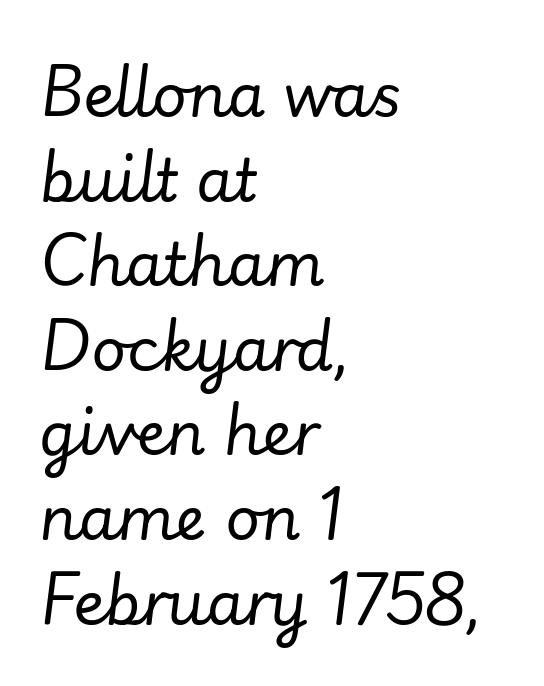
The face used here is proportionally spaced, like ordinary book or web type. Compared with typical body copy, the letter spacing here is the same. One glance says typical: line gaps are just what's usual. A typesetter would mark this as italic. This rendering features lettering with no underline.
